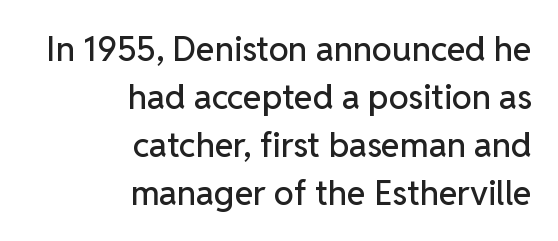
Q: Is the text italic (slanted)? A: No, it is upright.
Q: Is the typeface a serif or a sans-serif typeface? A: Sans-serif.
Q: Is the text underlined? A: No.
Q: How is the paragraph aligned? A: Right-aligned.
Q: Is the spacing between letters normal or unusually wide? A: Normal.
Q: Is the spacing between lines tight, normal or loose? A: Normal.
Q: Width (condensed, normal, or wide)? A: Normal.
Q: Stroke contrast? A: Low.
Q: x-height? A: Medium.
Q: Monospaced? A: No.
